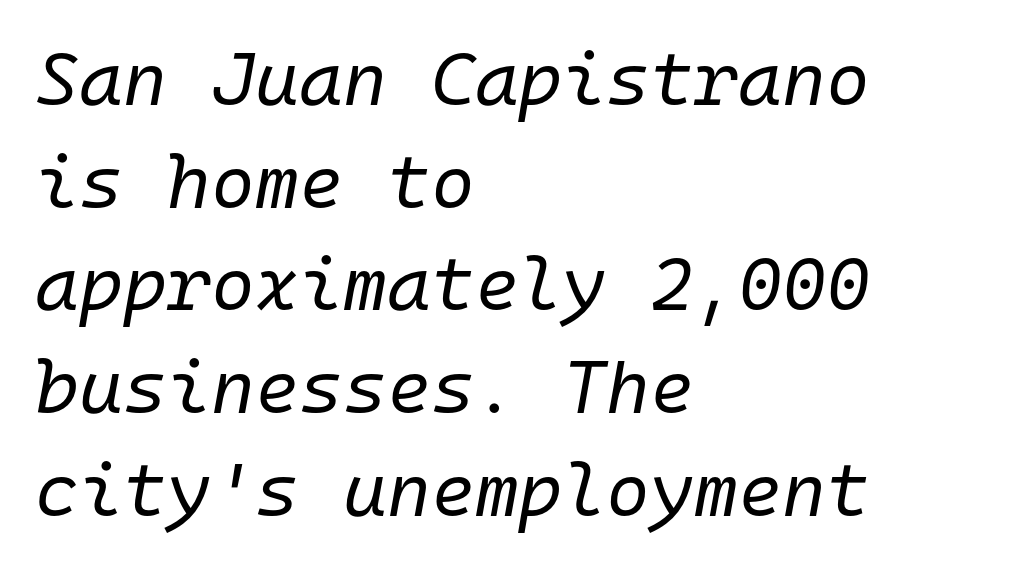
Q: Is the text bold? A: No.
Q: Is the text italic (slanted)? A: Yes, it leans right by about 10 degrees.
Q: Is the text underlined? A: No.
Q: How is the paragraph aligned? A: Left-aligned.
Q: Is the spacing between letters normal or unusually wide? A: Normal.
Q: Is the spacing between lines tight, normal or loose? A: Normal.
Q: Width (condensed, normal, or wide)? A: Normal.
Q: Stroke contrast? A: Low.
Q: x-height? A: Medium.
Q: Monospaced? A: Yes.
